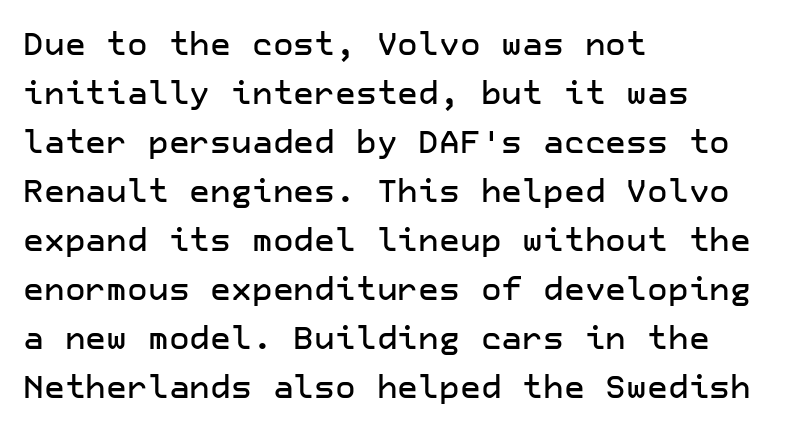
Q: Is the text italic (slanted)? A: No, it is upright.
Q: Is the typeface a serif or a sans-serif typeface? A: Sans-serif.
Q: Is the text underlined? A: No.
Q: How is the paragraph aligned? A: Left-aligned.
Q: Is the spacing between letters normal or unusually wide? A: Normal.
Q: Is the spacing between lines tight, normal or loose? A: Normal.
Q: Width (condensed, normal, or wide)? A: Normal.
Q: Stroke contrast? A: Low.
Q: x-height? A: Medium.
